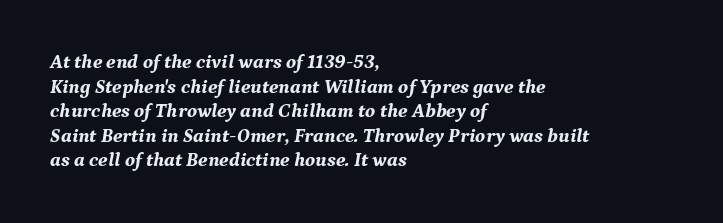
{"italic": "yes", "lean": "right", "slant_degrees": 9, "bold": "yes", "underline": "no", "align": "left", "line_spacing_ratio": 1.23, "letter_spacing": "normal", "letter_spacing_em": 0.0, "glyph_px": 20}
